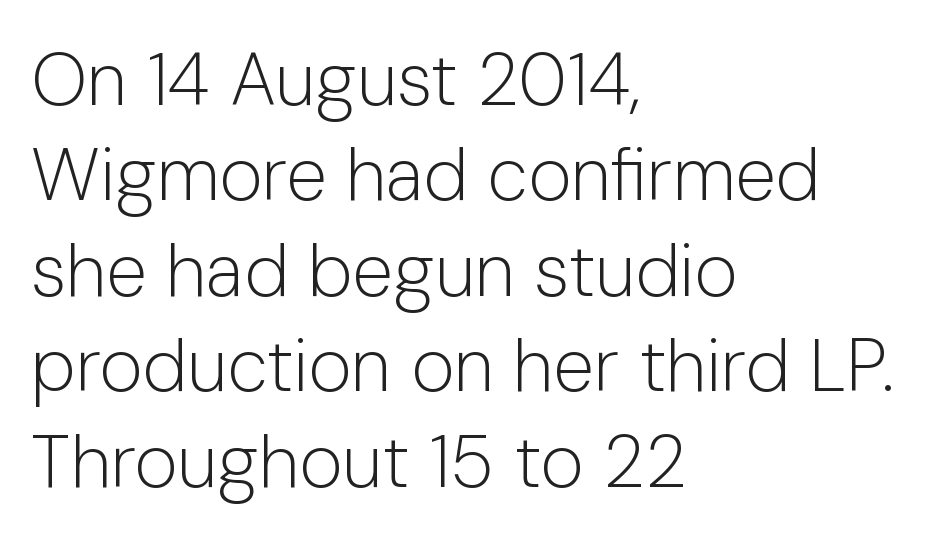
The image shows 74 px light sans-serif type, upright; set left-aligned, normal line spacing (1.29x), normal letter spacing, not underlined; low stroke contrast and a medium x-height.
